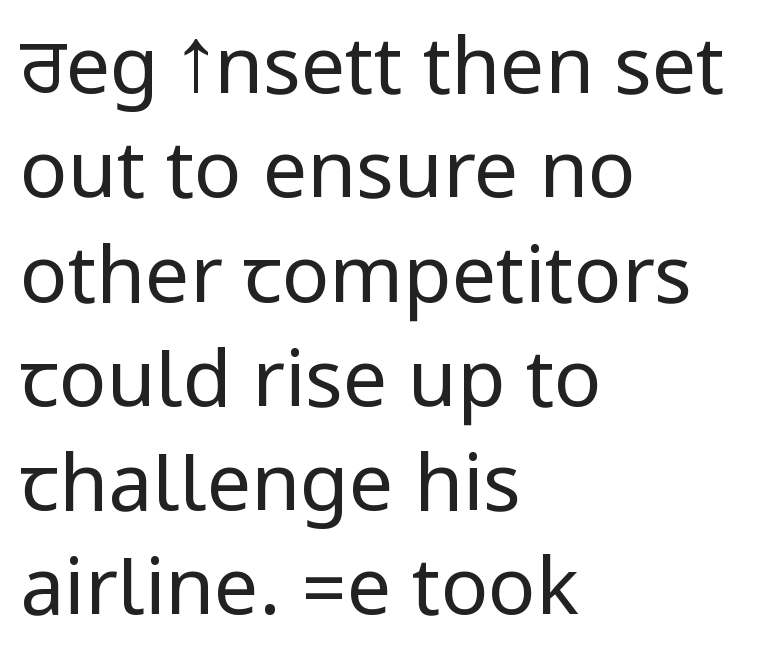
Q: Is the text bold? A: No.
Q: Is the text italic (slanted)? A: No, it is upright.
Q: Is the typeface a serif or a sans-serif typeface? A: Sans-serif.
Q: Is the text underlined? A: No.
Q: How is the paragraph aligned? A: Left-aligned.
Q: Is the spacing between letters normal or unusually wide? A: Normal.
Q: Is the spacing between lines tight, normal or loose? A: Normal.
Q: Width (condensed, normal, or wide)? A: Condensed.
Q: Stroke contrast? A: Low.
